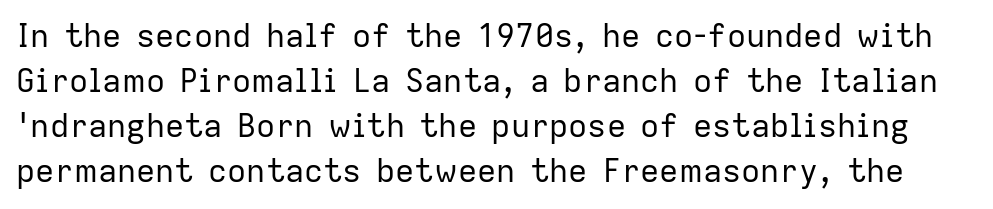
This is roman type, the default non-slanted kind. Vertically, the passage feels balanced, rows spaced as you'd expect. The letters sit at their default tracking, neither squeezed nor spread. The words here are not underlined. This sample has the flowing, uneven cadence of proportional lettering.
